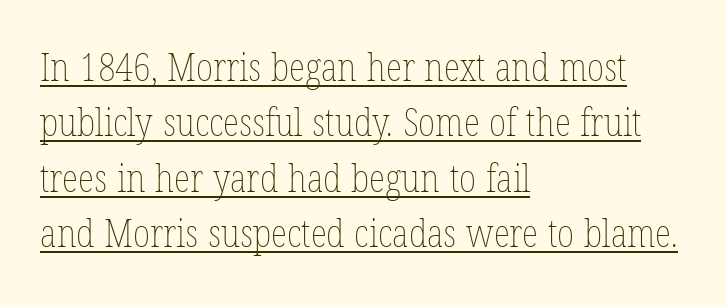
The image shows 38 px thin, condensed type, upright; set left-aligned, normal line spacing (1.46x), normal letter spacing, underlined; low stroke contrast and a medium x-height.
